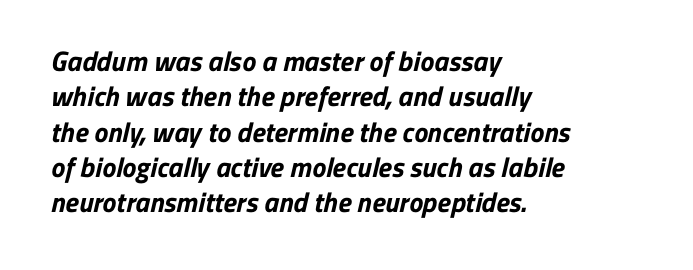
Q: Is the text bold? A: Yes.
Q: Is the typeface a serif or a sans-serif typeface? A: Sans-serif.
Q: Is the text underlined? A: No.
Q: How is the paragraph aligned? A: Left-aligned.
Q: Is the spacing between letters normal or unusually wide? A: Normal.
Q: Is the spacing between lines tight, normal or loose? A: Normal.
Q: Width (condensed, normal, or wide)? A: Normal.
Q: Stroke contrast? A: Low.
Q: x-height? A: Medium.
Q: Monospaced? A: No.
